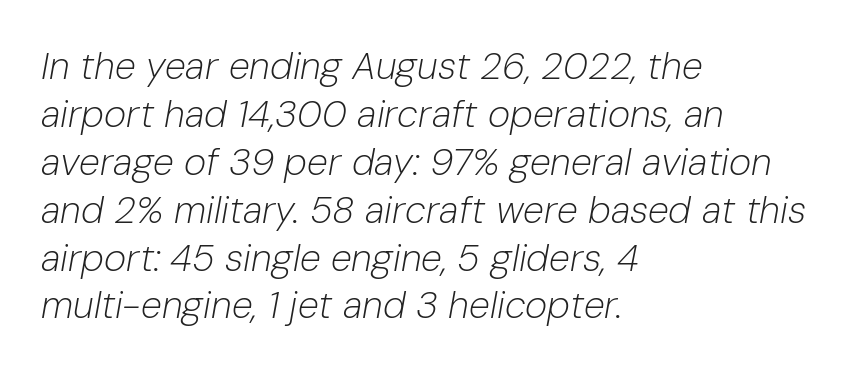
{"italic": "yes", "lean": "right", "slant_degrees": 10, "bold": "no", "weight": "light", "width": "normal", "stroke_contrast": "low", "x_height": "medium", "monospaced": "no", "underline": "no", "align": "left", "line_spacing": "normal", "line_spacing_ratio": 1.26, "letter_spacing": "normal", "letter_spacing_em": 0.0, "glyph_px": 38}
